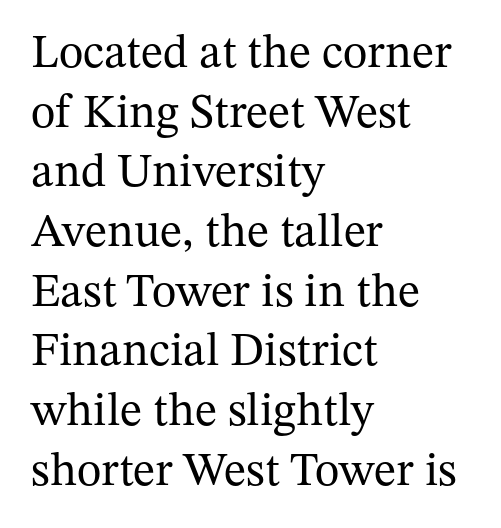
The leading is moderate, giving the passage an even texture. The baseline area is clear. The tracking reads as untouched default to a designer's eye. No chunkiness to these letters — they're not bold. Posture: vertical. This sample has the flowing, uneven cadence of proportional lettering.
